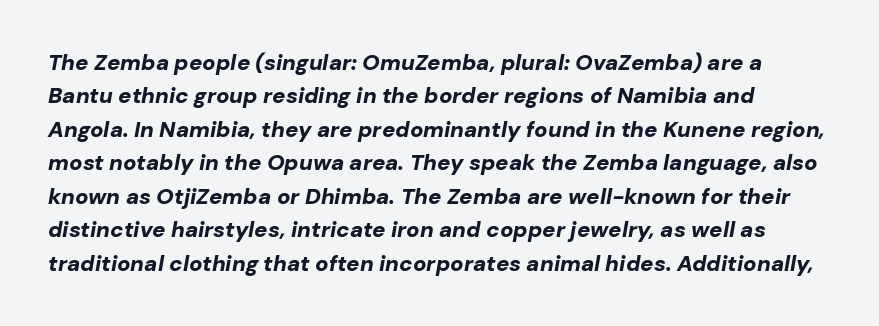
Would a proofreader flag this as italicized? Yes. Honestly, the letter spacing is just normal — you wouldn't notice it. The strip under each line holds only bare page. Normally led — the rows are evenly, conventionally spaced. I'd describe the lettering as bold — thick and assertive.
